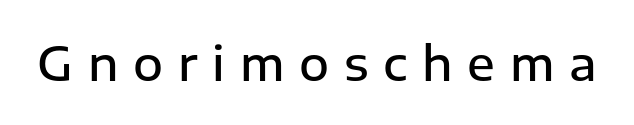
{"serif": "no", "italic": "no", "bold": "semi", "weight": "semibold", "width": "normal", "stroke_contrast": "low", "x_height": "medium", "monospaced": "no", "underline": "no", "letter_spacing": "wide", "letter_spacing_em": 0.32, "glyph_px": 46}
